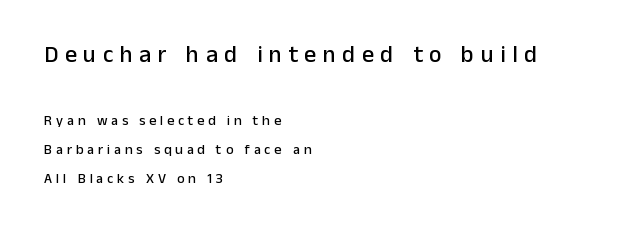
The image shows 24 px text type, upright; set left-aligned, loose line spacing (2.1x), unusually wide letter spacing (+0.27 em), not underlined; the first (top) block is 1.71x larger.
